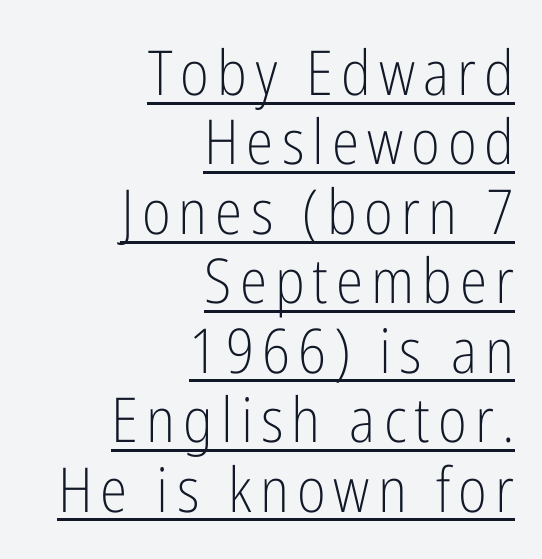
The image shows 62 px light, condensed sans-serif type, upright; set right-aligned, tight line spacing (1.12x), underlined; low stroke contrast and a medium x-height.
